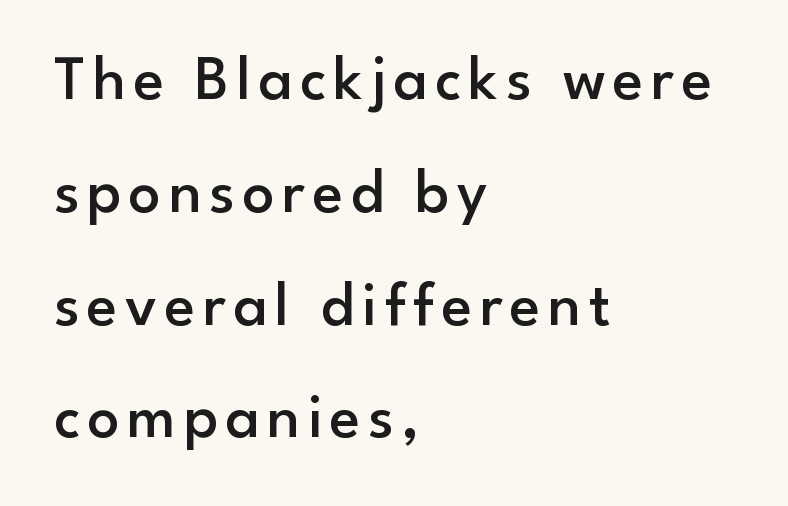
Each row of text sits above clean, open space. Looks like regular typesetting: each glyph gets only the width it needs. Tall strokes in this sample are plumb rather than angled. These lines are composed in type without serifs. A bit beefed up — I'd call it semibold rather than bold.
